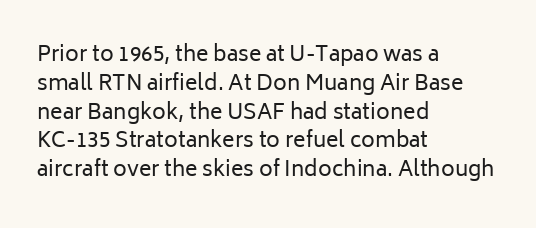
Q: Is the text bold? A: No.
Q: Is the text italic (slanted)? A: No, it is upright.
Q: Is the text underlined? A: No.
Q: How is the paragraph aligned? A: Left-aligned.
Q: Is the spacing between letters normal or unusually wide? A: Normal.
Q: Is the spacing between lines tight, normal or loose? A: Normal.
